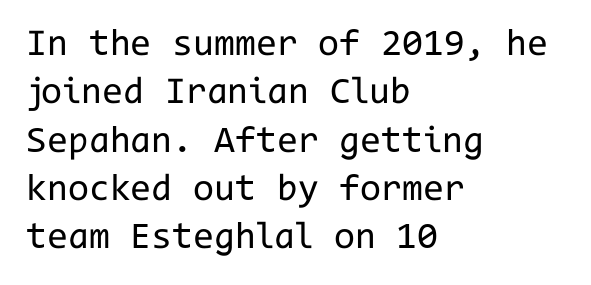
{"serif": "no", "italic": "no", "bold": "no", "weight": "regular", "width": "normal", "stroke_contrast": "low", "x_height": "medium", "monospaced": "yes", "underline": "no", "align": "left", "line_spacing": "normal", "line_spacing_ratio": 1.27, "letter_spacing": "normal", "letter_spacing_em": 0.0, "glyph_px": 38}
